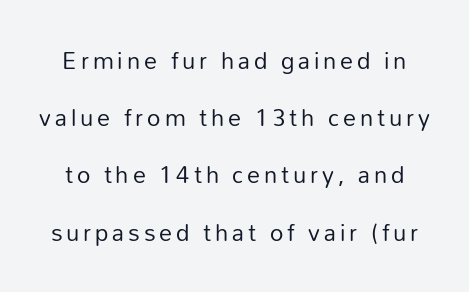
The image shows 26 px text type, upright; set loose line spacing (2.2x), not underlined.
